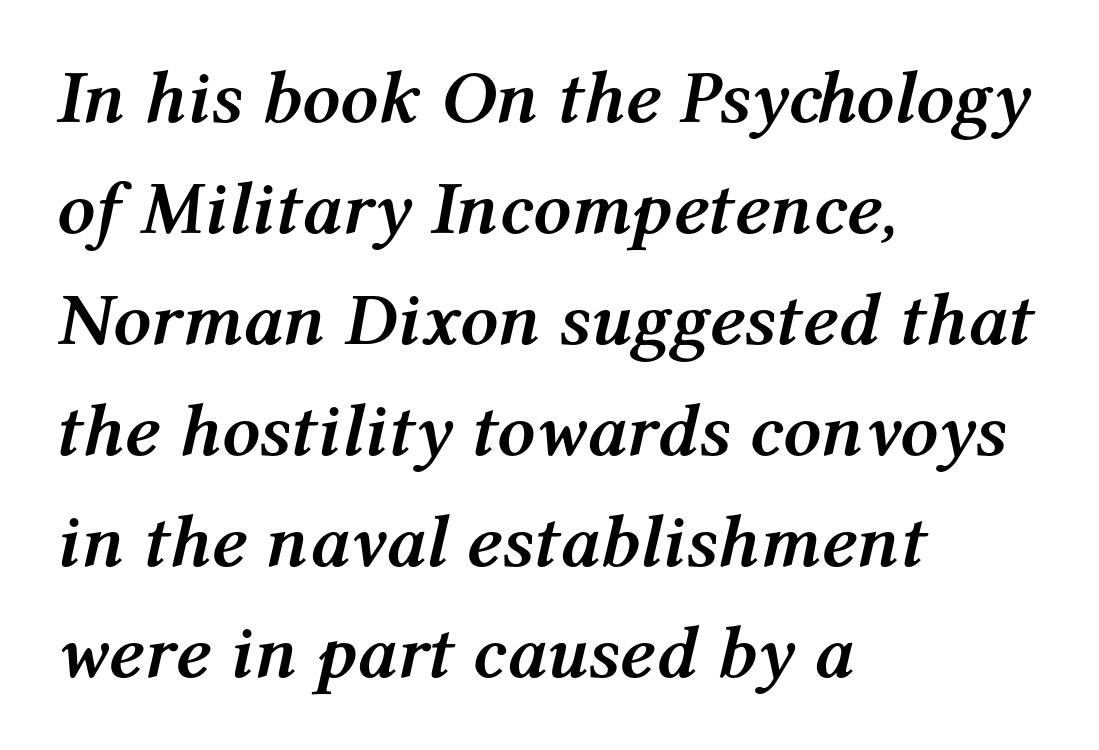
The image shows 75 px semibold type, italic (leaning right); set left-aligned, normal line spacing (1.48x), normal letter spacing, not underlined; medium stroke contrast and a medium x-height.
